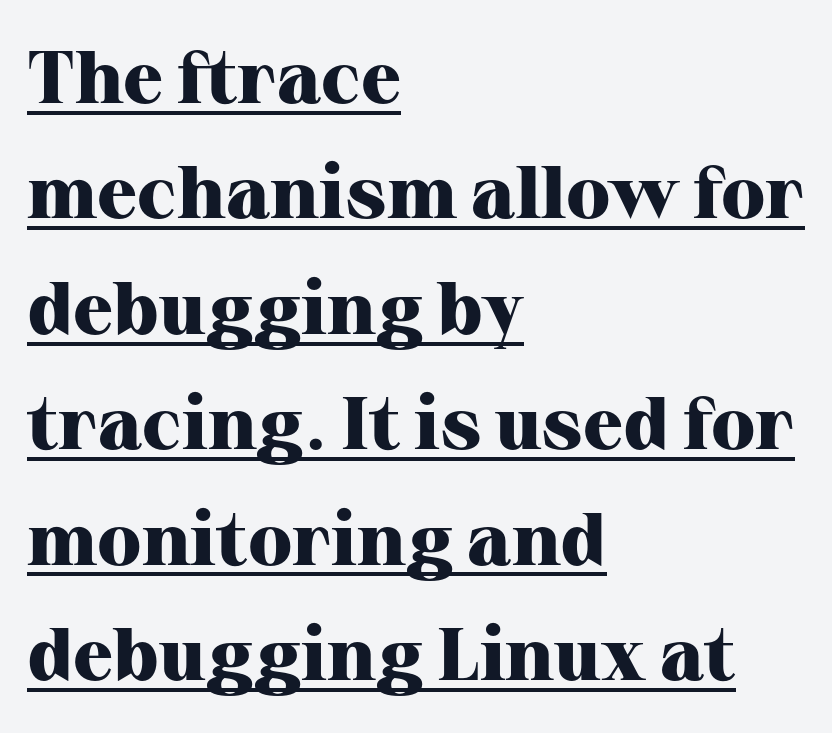
A typesetter would call this proportional, since set widths differ per character. Examine the stroke ends and you'll spot serifs. Vertical spacing — default. Italic: no, the glyphs are upright roman. Default kerning and tracking; the words read as compact shapes. Line starts are locked; line ends wander.
